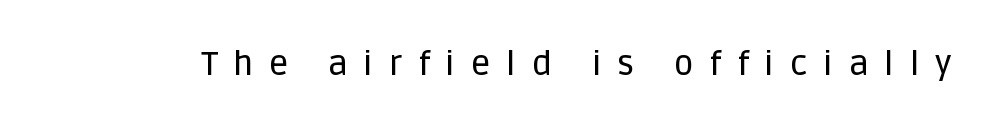
Q: Is the text italic (slanted)? A: No, it is upright.
Q: Is the typeface a serif or a sans-serif typeface? A: Sans-serif.
Q: Is the text underlined? A: No.
Q: Is the spacing between letters normal or unusually wide? A: Unusually wide.
Q: Width (condensed, normal, or wide)? A: Normal.
Q: Stroke contrast? A: Low.
Q: x-height? A: Large.
Q: Monospaced? A: No.
